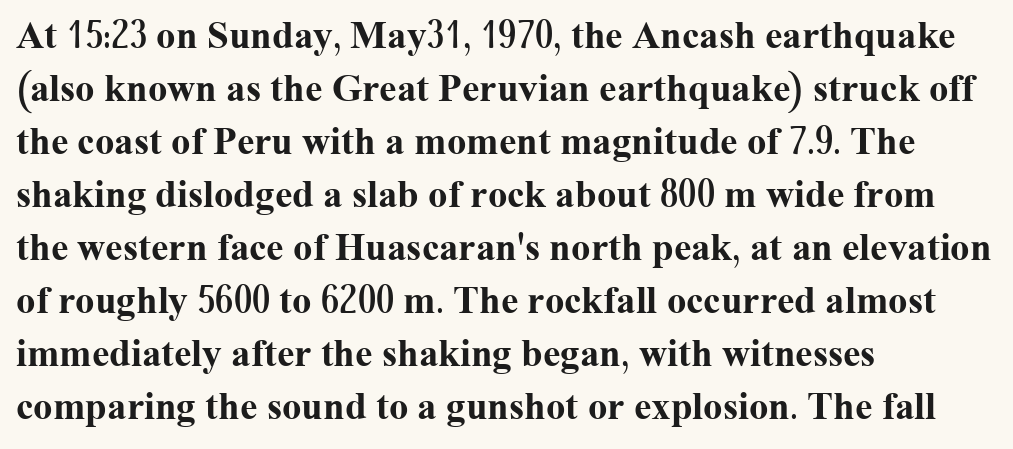
The ragged edge is on the right, which tells us the setting is flush left. Summary of weight: heavy, a full bold. The block of text has a typical density, with ordinary space between rows. Typographically, this falls in the serif category. A typesetter would call this proportional, since set widths differ per character. The passage shown has conventional tracking throughout.
